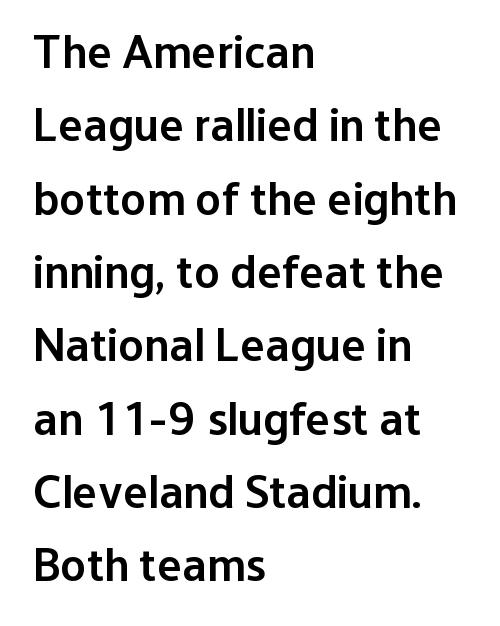
Think of a printed novel: that variable character pitch is what you see here. Is there much room between lines? A standard amount, neither cramped nor airy. A typesetter would mark this as roman, not italic. In terms of letterspacing, this is plain default setting.
